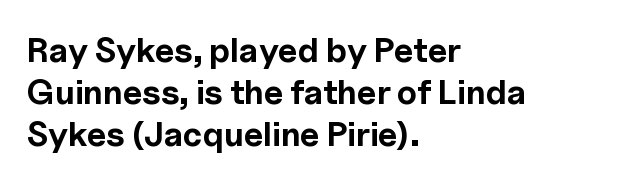
Q: Is the text bold? A: Yes.
Q: Is the text italic (slanted)? A: No, it is upright.
Q: Is the typeface a serif or a sans-serif typeface? A: Sans-serif.
Q: Is the text underlined? A: No.
Q: How is the paragraph aligned? A: Left-aligned.
Q: Is the spacing between letters normal or unusually wide? A: Normal.
Q: Width (condensed, normal, or wide)? A: Normal.
Q: x-height? A: Medium.
Q: Monospaced? A: No.
